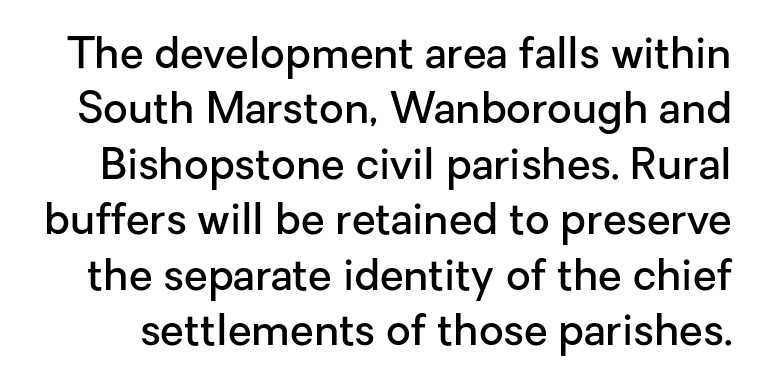
The rendering uses natural spacing where letterforms have individual widths. If you drew a line through each stem, it would be perfectly vertical. The line-height multiplier appears to be the usual default. Unlike a traditional serif, this face leaves its strokes unadorned. Lines of text with bare space underneath. Nobody touched the tracking dial on this one.
